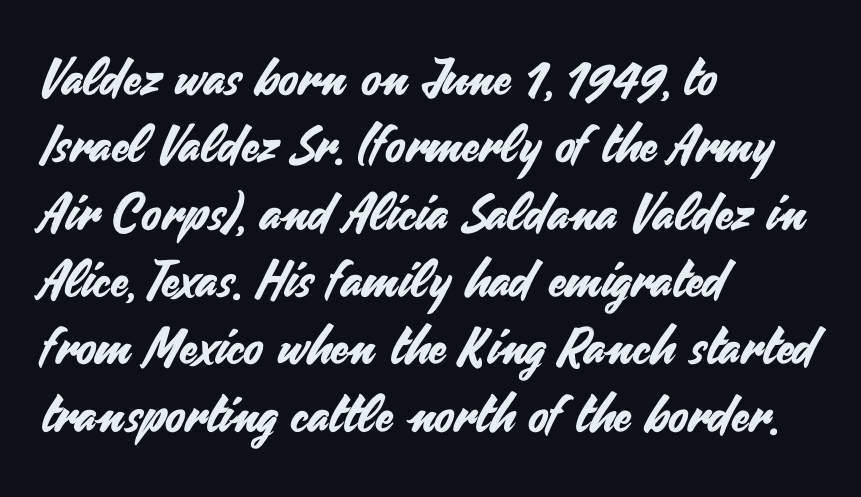
{"serif": "no", "width": "normal", "stroke_contrast": "medium", "x_height": "small", "monospaced": "no", "underline": "no", "align": "left", "line_spacing": "normal", "line_spacing_ratio": 1.32, "letter_spacing": "normal", "letter_spacing_em": 0.0, "glyph_px": 51}
